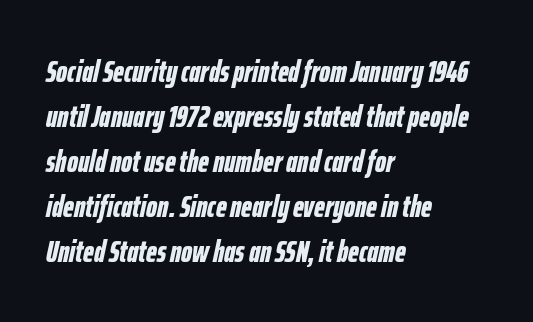
Q: Is the text bold? A: Yes.
Q: Is the text italic (slanted)? A: Yes, it leans right by about 12 degrees.
Q: Is the text underlined? A: No.
Q: How is the paragraph aligned? A: Left-aligned.
Q: Is the spacing between letters normal or unusually wide? A: Normal.
Q: Is the spacing between lines tight, normal or loose? A: Normal.
Q: Width (condensed, normal, or wide)? A: Condensed.
Q: Stroke contrast? A: Low.
Q: x-height? A: Medium.
Q: Monospaced? A: No.
